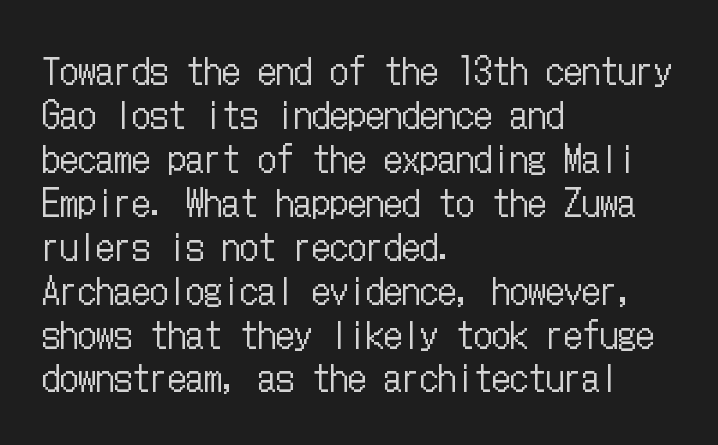
The rag falls on the right side of this text block. Clear beneath every line of the passage. How are the letters spaced? Ordinarily, with no added tracking. Unlike italic type, these characters show no tilt at all.
